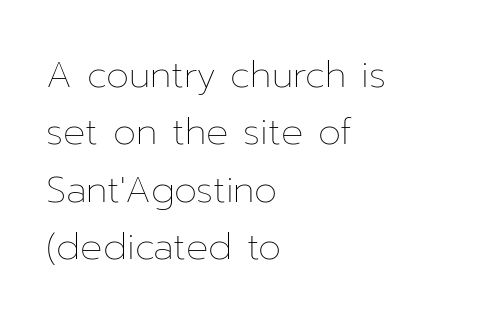
Q: Is the text bold? A: No.
Q: Is the text italic (slanted)? A: No, it is upright.
Q: Is the text underlined? A: No.
Q: How is the paragraph aligned? A: Left-aligned.
Q: Is the spacing between letters normal or unusually wide? A: Normal.
Q: Is the spacing between lines tight, normal or loose? A: Normal.
Q: Width (condensed, normal, or wide)? A: Normal.
Q: Stroke contrast? A: Low.
Q: x-height? A: Medium.
Q: Monospaced? A: No.
